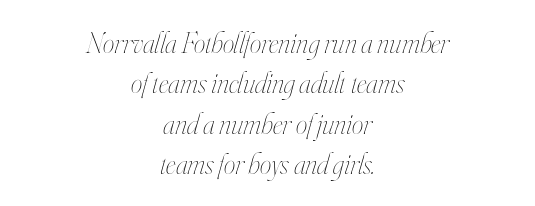
Where is the straight margin? There isn't one; the lines are centered. Check under the words: just untouched page. Bold? No — there's no thickening of the strokes. The letters advance in unequal steps, a hallmark of proportional type. Observe the ordinary spacing: letters are neighbours, not strangers.
